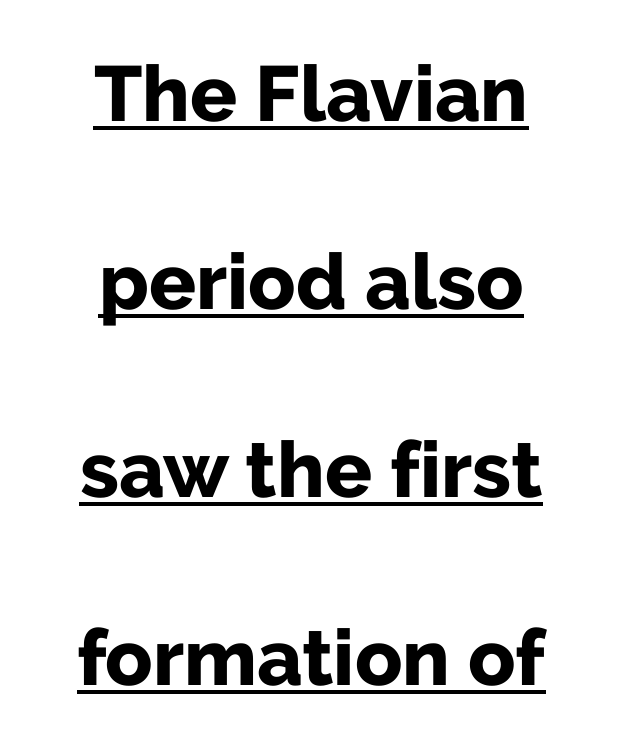
{"serif": "no", "italic": "no", "bold": "yes", "weight": "bold", "width": "normal", "stroke_contrast": "low", "x_height": "medium", "monospaced": "no", "underline": "yes", "align": "center", "line_spacing": "loose", "line_spacing_ratio": 2.41, "letter_spacing": "normal", "letter_spacing_em": 0.0, "glyph_px": 78}
